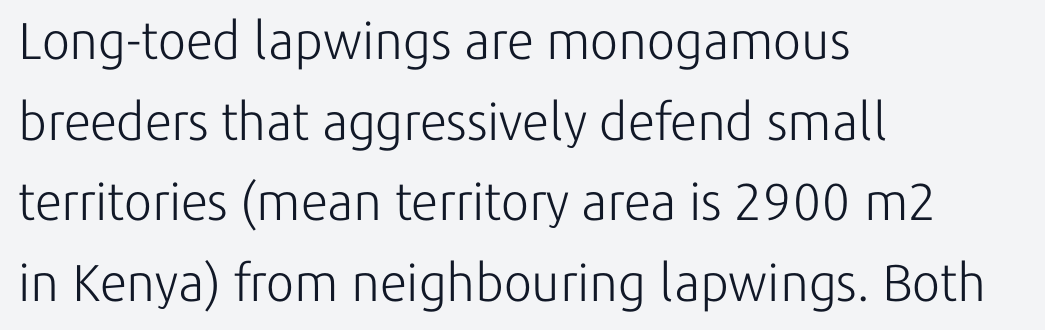
Q: Is the text bold? A: No.
Q: Is the text italic (slanted)? A: No, it is upright.
Q: Is the typeface a serif or a sans-serif typeface? A: Sans-serif.
Q: Is the text underlined? A: No.
Q: How is the paragraph aligned? A: Left-aligned.
Q: Is the spacing between letters normal or unusually wide? A: Normal.
Q: Is the spacing between lines tight, normal or loose? A: Normal.
Q: Width (condensed, normal, or wide)? A: Normal.
Q: Stroke contrast? A: Low.
Q: x-height? A: Medium.
Q: Monospaced? A: No.
